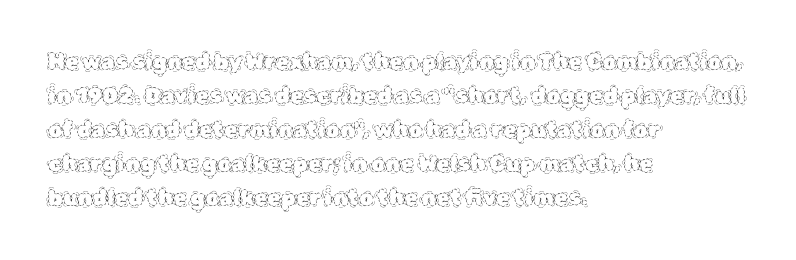
Q: Is the text bold? A: No.
Q: Is the text italic (slanted)? A: No, it is upright.
Q: Is the text underlined? A: No.
Q: How is the paragraph aligned? A: Left-aligned.
Q: Is the spacing between letters normal or unusually wide? A: Normal.
Q: Is the spacing between lines tight, normal or loose? A: Normal.
